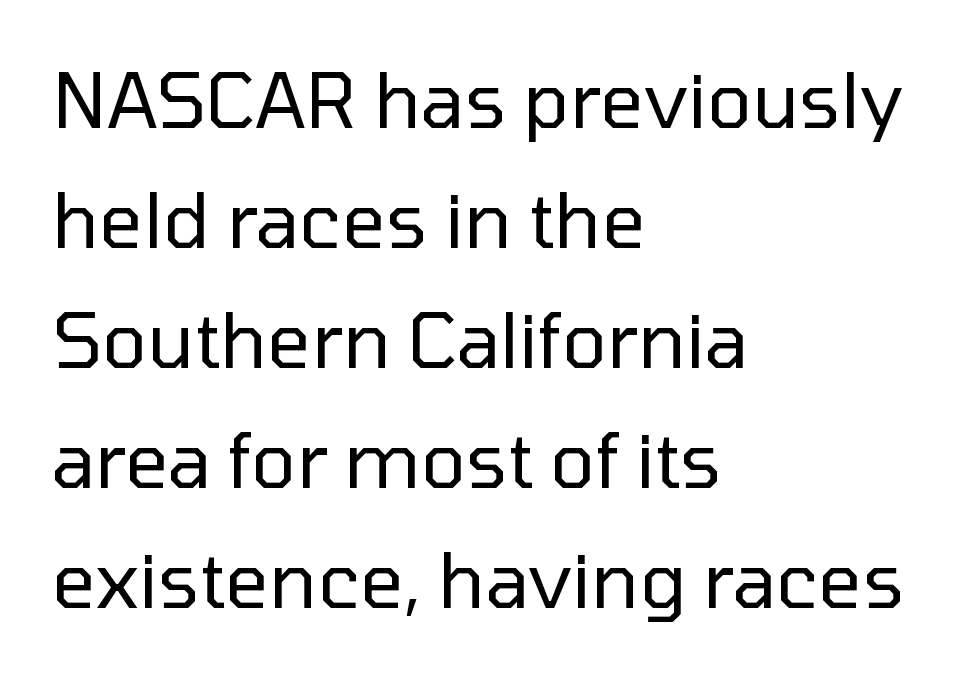
Q: Is the text bold? A: No.
Q: Is the text italic (slanted)? A: No, it is upright.
Q: Is the typeface a serif or a sans-serif typeface? A: Sans-serif.
Q: Is the text underlined? A: No.
Q: How is the paragraph aligned? A: Left-aligned.
Q: Is the spacing between letters normal or unusually wide? A: Normal.
Q: Is the spacing between lines tight, normal or loose? A: Normal.
Q: Width (condensed, normal, or wide)? A: Normal.
Q: Stroke contrast? A: Low.
Q: x-height? A: Medium.
Q: Monospaced? A: No.
